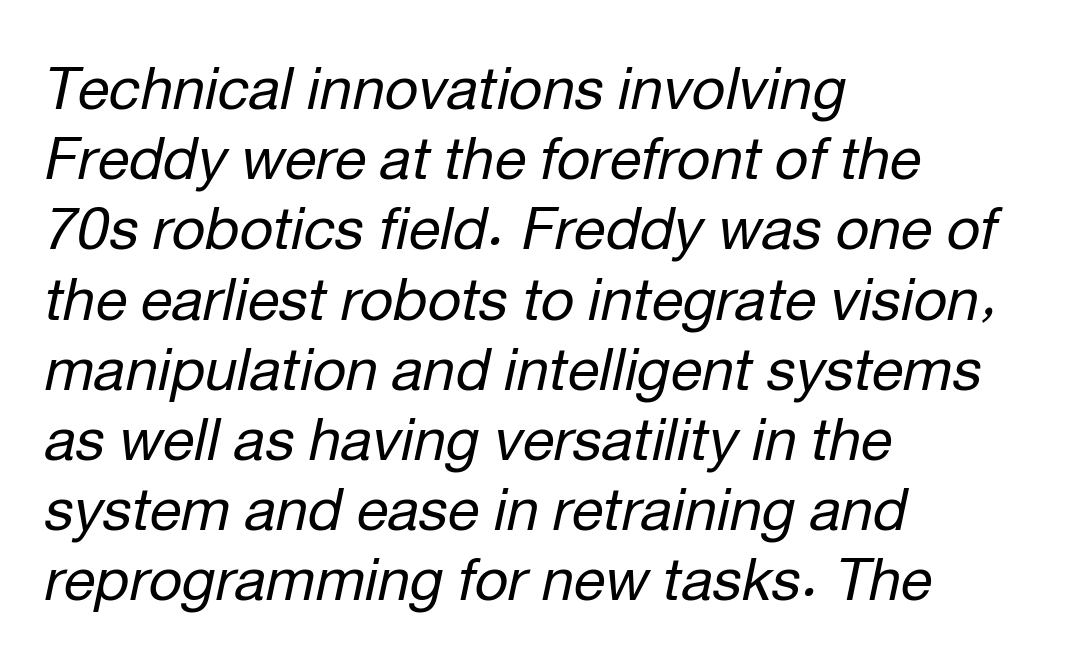
Q: Is the text bold? A: No.
Q: Is the text italic (slanted)? A: Yes, it leans right by about 12 degrees.
Q: Is the text underlined? A: No.
Q: How is the paragraph aligned? A: Left-aligned.
Q: Is the spacing between letters normal or unusually wide? A: Normal.
Q: Width (condensed, normal, or wide)? A: Normal.
Q: Stroke contrast? A: Low.
Q: x-height? A: Medium.
Q: Monospaced? A: No.
